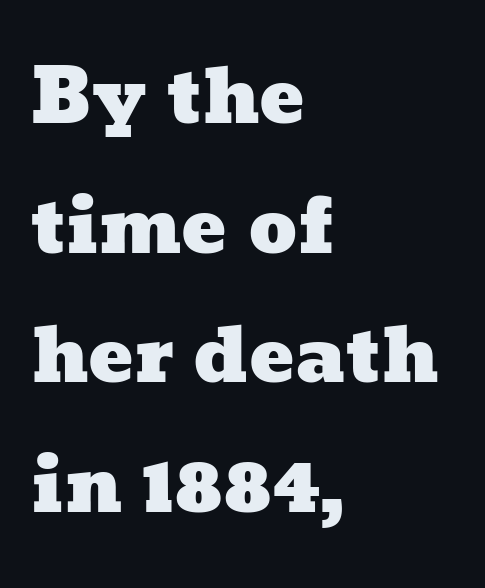
The image shows 75 px wide type; set left-aligned, line spacing 1.73x, normal letter spacing, not underlined; low stroke contrast and a medium x-height.
